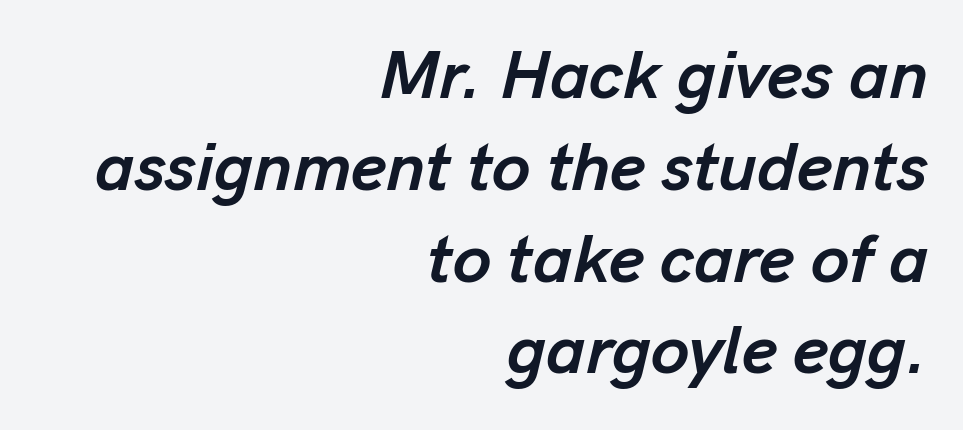
{"italic": "yes", "lean": "right", "slant_degrees": 13, "bold": "yes", "weight": "semibold", "width": "normal", "stroke_contrast": "low", "x_height": "medium", "monospaced": "no", "underline": "no", "align": "right", "line_spacing": "normal", "line_spacing_ratio": 1.33, "letter_spacing": "normal", "letter_spacing_em": 0.0, "glyph_px": 69}
